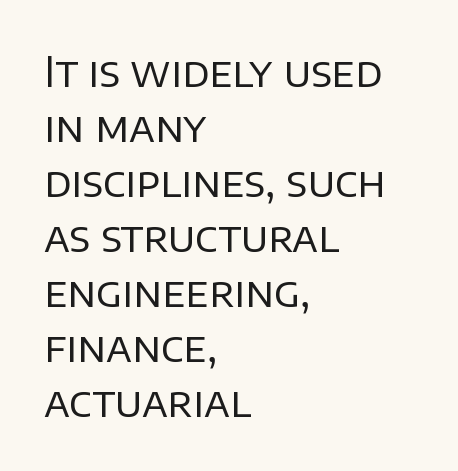
You can tell from the bare stems that sans-serif type was used. Beneath every word, the page is bare. Quick note: not italic, upright. These lines are set flush left with a ragged right edge. Does the leading feel generous? No, just average.
